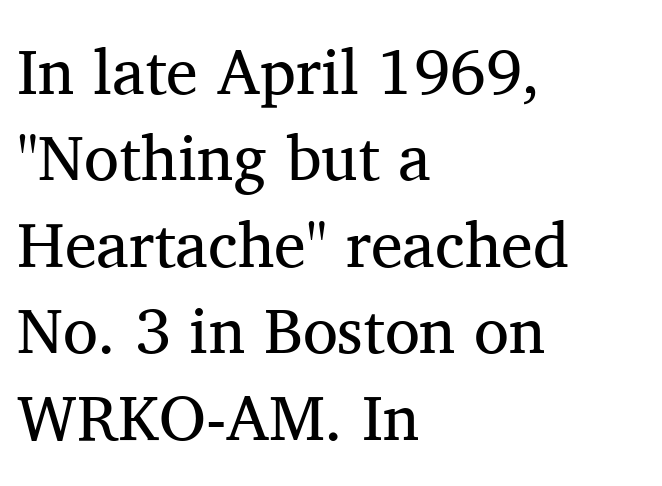
{"serif": "yes", "italic": "no", "bold": "no", "weight": "regular", "width": "normal", "stroke_contrast": "medium", "x_height": "medium", "monospaced": "no", "underline": "no", "align": "left", "line_spacing": "normal", "line_spacing_ratio": 1.35, "letter_spacing": "normal", "letter_spacing_em": 0.0, "glyph_px": 64}
